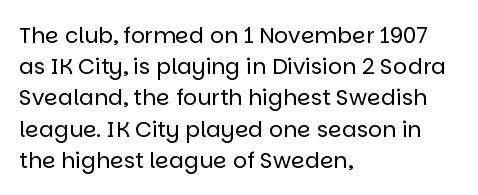
{"italic": "no", "bold": "no", "underline": "no", "align": "left", "line_spacing": "normal", "line_spacing_ratio": 1.42, "letter_spacing": "normal", "letter_spacing_em": 0.0, "glyph_px": 22}
